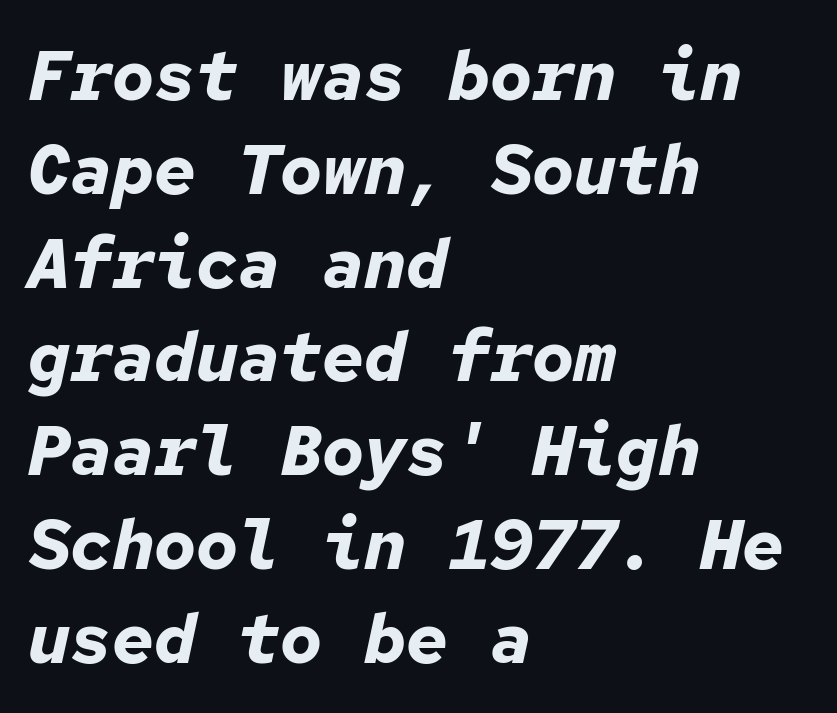
Q: Is the text bold? A: Yes.
Q: Is the text italic (slanted)? A: Yes, it leans right by about 12 degrees.
Q: Is the text underlined? A: No.
Q: How is the paragraph aligned? A: Left-aligned.
Q: Is the spacing between letters normal or unusually wide? A: Normal.
Q: Is the spacing between lines tight, normal or loose? A: Normal.
Q: Width (condensed, normal, or wide)? A: Normal.
Q: Stroke contrast? A: Low.
Q: x-height? A: Medium.
Q: Monospaced? A: Yes.
